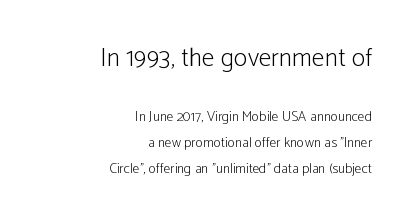
Q: Is the text bold? A: No.
Q: Is the text italic (slanted)? A: No, it is upright.
Q: Is the text underlined? A: No.
Q: How is the paragraph aligned? A: Right-aligned.
Q: Is the spacing between letters normal or unusually wide? A: Normal.
Q: Which block of text is set in a larger size, the first (top) or the second (bottom)? A: The first (top) one.
